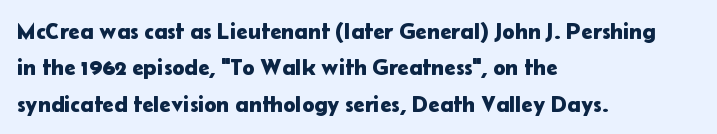
Style check: upright. Honestly, the letter spacing is just normal — you wouldn't notice it. Short and long lines alike share a common starting point at left. Any mark beneath the type? The region is blank. Interline gaps are of average width in this sample.
